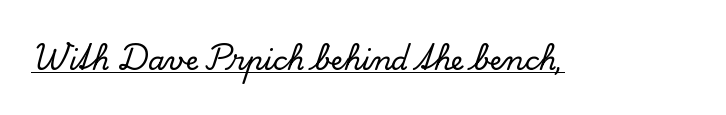
{"underline": "yes", "letter_spacing": "normal", "letter_spacing_em": 0.0, "glyph_px": 27}
